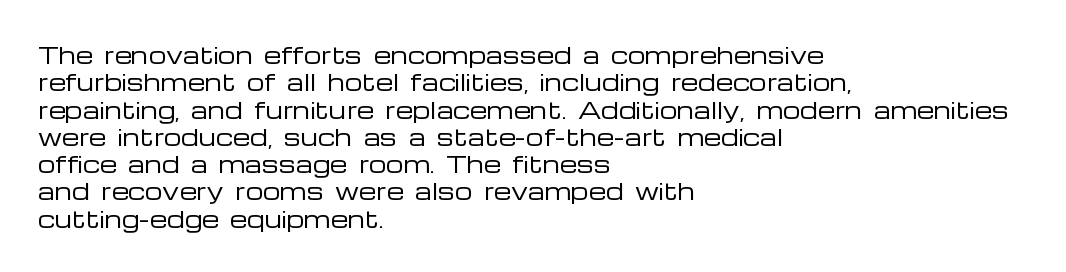
{"italic": "no", "bold": "no", "underline": "no", "align": "left", "line_spacing_ratio": 1.24, "letter_spacing": "normal", "letter_spacing_em": 0.0, "glyph_px": 22}
